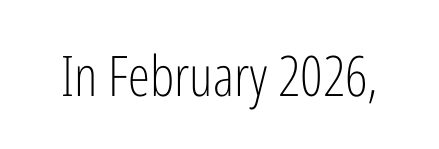
The image shows 56 px light, condensed sans-serif type, upright; set normal letter spacing, not underlined; low stroke contrast and a medium x-height.
